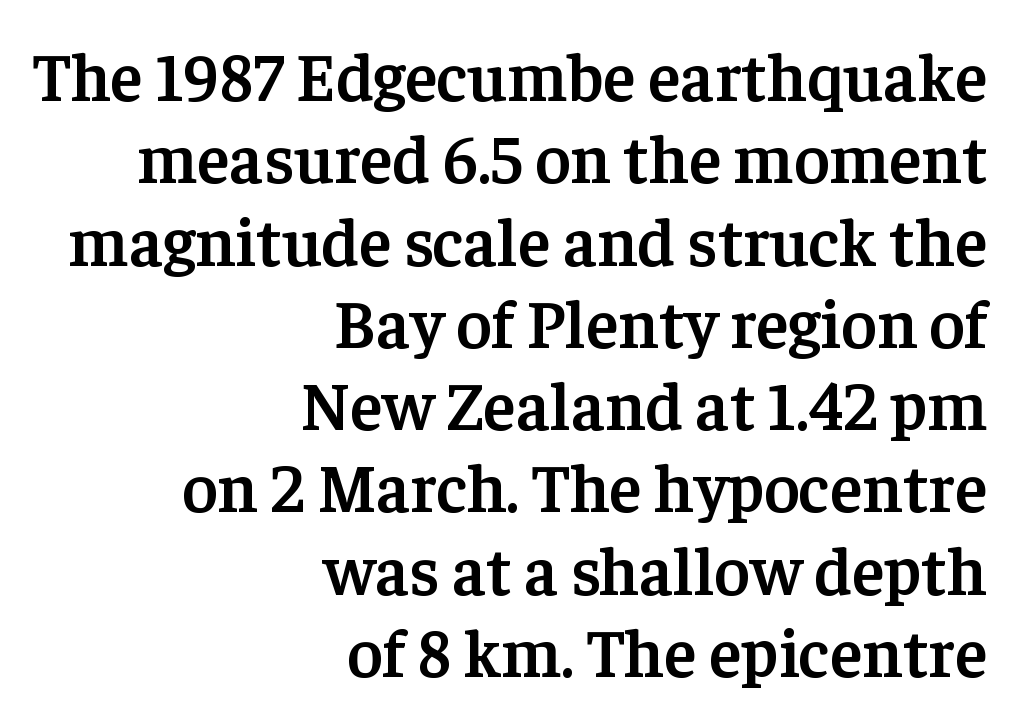
{"serif": "yes", "italic": "no", "bold": "semi", "weight": "semibold", "width": "normal", "stroke_contrast": "low", "x_height": "medium", "monospaced": "no", "underline": "no", "align": "right", "line_spacing_ratio": 1.21, "letter_spacing": "normal", "letter_spacing_em": 0.0, "glyph_px": 68}
